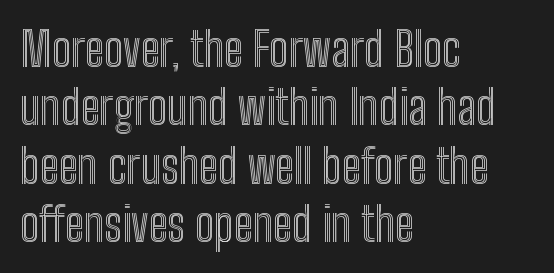
The gap between lines stays unmarked. Alignment: flush left. Here the designer chose a conventional face with non-uniform glyph widths. You can tell it's not italic because the verticals are truly vertical. Students, note that the glyphs here touch the page at normal intervals.
